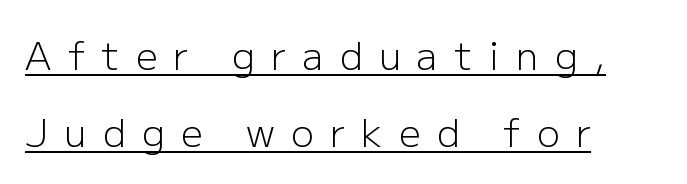
{"serif": "no", "italic": "no", "bold": "no", "weight": "light", "width": "normal", "stroke_contrast": "low", "x_height": "medium", "monospaced": "no", "underline": "yes", "align": "left", "line_spacing": "loose", "line_spacing_ratio": 2.03, "letter_spacing": "wide", "letter_spacing_em": 0.43, "glyph_px": 38}
